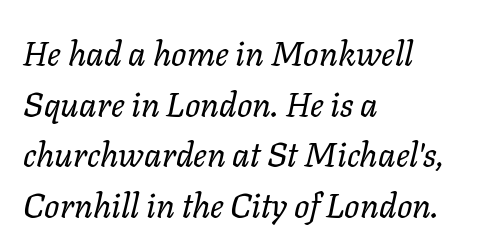
Leading matches the norm, producing a regular column. Weight: regular or lighter. This is oblique type, the kind used for emphasis or titles. The letters advance in unequal steps, a hallmark of proportional type. Is the block centered? No — it sits flush against the left margin. The specimen omits any rule beneath the text block's lines.
